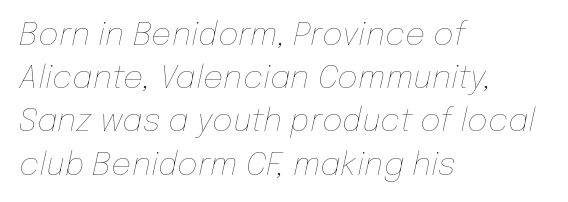
Q: Is the text bold? A: No.
Q: Is the text italic (slanted)? A: Yes, it leans right by about 12 degrees.
Q: Is the text underlined? A: No.
Q: How is the paragraph aligned? A: Left-aligned.
Q: Is the spacing between letters normal or unusually wide? A: Normal.
Q: Is the spacing between lines tight, normal or loose? A: Normal.
Q: Width (condensed, normal, or wide)? A: Normal.
Q: Stroke contrast? A: Low.
Q: x-height? A: Medium.
Q: Monospaced? A: No.
